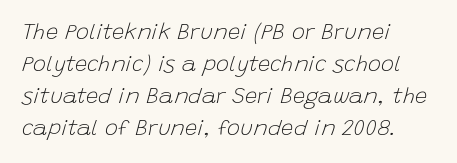
{"italic": "yes", "lean": "right", "slant_degrees": 15, "bold": "no", "underline": "no", "align": "left", "line_spacing": "normal", "line_spacing_ratio": 1.45, "letter_spacing": "normal", "letter_spacing_em": 0.0, "glyph_px": 22}
